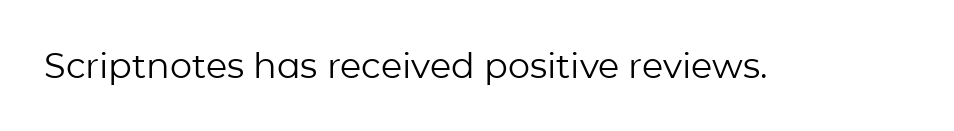
{"serif": "no", "italic": "no", "bold": "no", "weight": "regular", "width": "normal", "stroke_contrast": "low", "x_height": "medium", "monospaced": "no", "underline": "no", "letter_spacing": "normal", "letter_spacing_em": 0.0, "glyph_px": 35}
